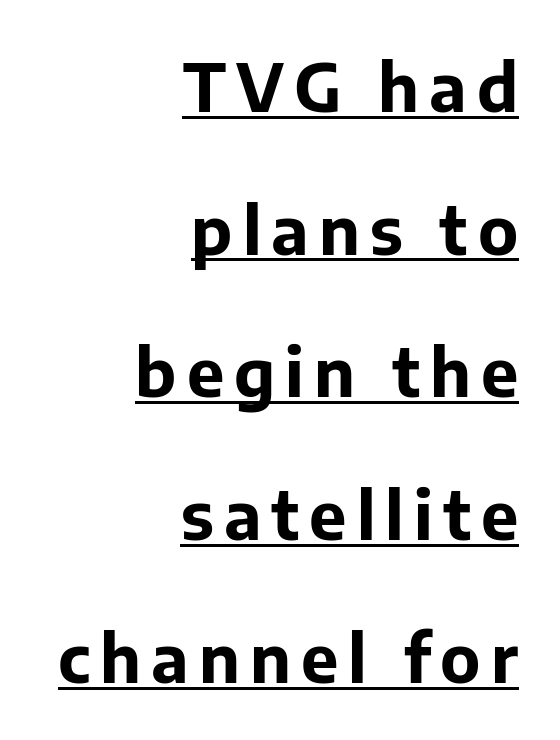
The image shows 67 px bold sans-serif type, upright; set right-aligned, loose line spacing (2.13x), underlined; low stroke contrast and a medium x-height.
